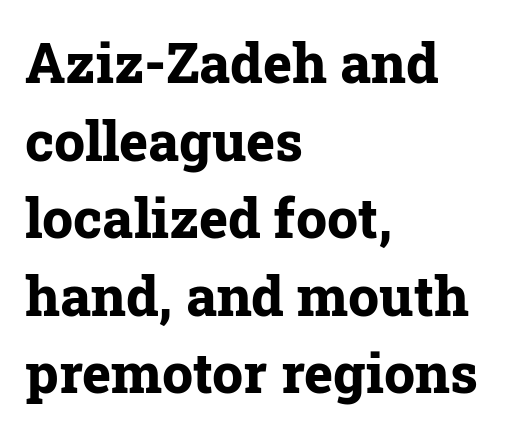
Q: Is the text bold? A: Yes.
Q: Is the text italic (slanted)? A: No, it is upright.
Q: Is the typeface a serif or a sans-serif typeface? A: Serif.
Q: Is the text underlined? A: No.
Q: How is the paragraph aligned? A: Left-aligned.
Q: Is the spacing between letters normal or unusually wide? A: Normal.
Q: Is the spacing between lines tight, normal or loose? A: Normal.
Q: Width (condensed, normal, or wide)? A: Normal.
Q: Stroke contrast? A: Low.
Q: x-height? A: Medium.
Q: Monospaced? A: No.
